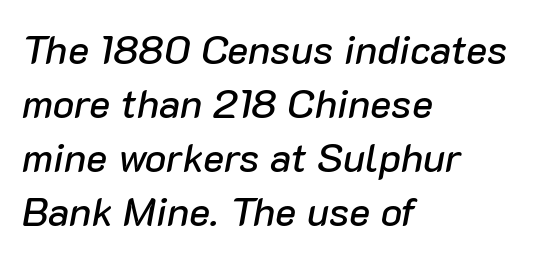
{"italic": "yes", "lean": "right", "slant_degrees": 10, "width": "normal", "stroke_contrast": "low", "x_height": "medium", "monospaced": "no", "underline": "no", "align": "left", "line_spacing": "normal", "line_spacing_ratio": 1.35, "letter_spacing": "normal", "letter_spacing_em": 0.0, "glyph_px": 40}
